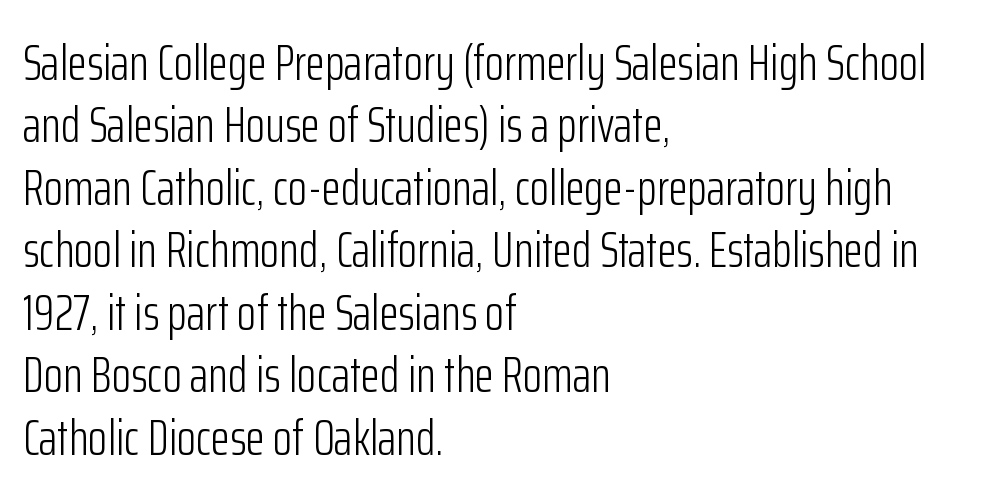
The typesetter chose a ragged-right arrangement here. The face used here is proportionally spaced, like ordinary book or web type. These glyphs show unthickened strokes, regular width or finer. The letterforms sit shoulder to shoulder at normal distance.
